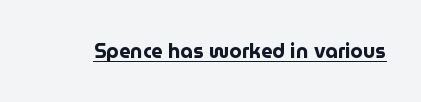
Q: Is the text bold? A: Yes.
Q: Is the text italic (slanted)? A: No, it is upright.
Q: Is the text underlined? A: Yes.
Q: Is the spacing between letters normal or unusually wide? A: Normal.
